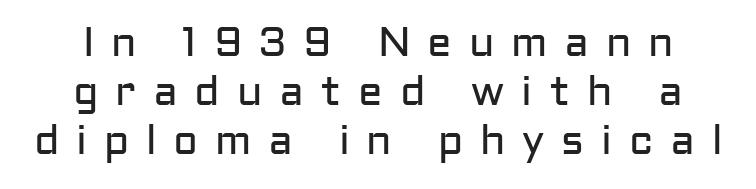
Characters remain perfectly vertical along every line. You could not count columns in this text — the font is proportionally spaced. Any mark beneath the type? The region is blank. Observe the absence of serifs on each vertical stroke in this sample. This reads as an unemphasized weight, regular at the heaviest. Observe the wide spacing: letters keep a clear distance from each other.
